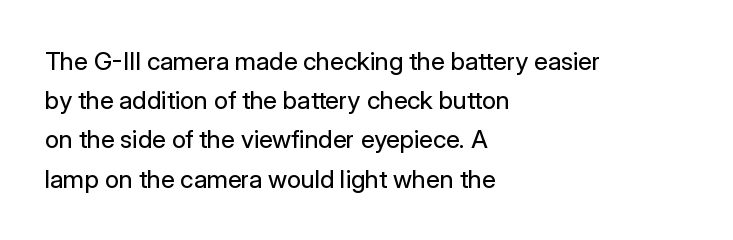
Is this a heavy cut? Hardly; it is regular or lighter. In CSS terms this would be text-align: left. Words appear dense and cohesive because spacing is normal. The gap between lines stays unmarked. Reading down the column, the eye jumps a familiar distance to each next line. This is roman type, the default non-slanted kind.
